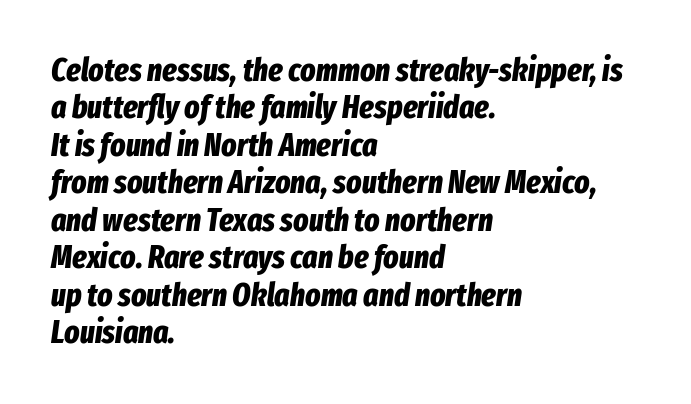
Q: Is the text bold? A: Yes.
Q: Is the text italic (slanted)? A: Yes, it leans right by about 8 degrees.
Q: Is the text underlined? A: No.
Q: How is the paragraph aligned? A: Left-aligned.
Q: Is the spacing between letters normal or unusually wide? A: Normal.
Q: Width (condensed, normal, or wide)? A: Condensed.
Q: Stroke contrast? A: Low.
Q: x-height? A: Medium.
Q: Monospaced? A: No.
